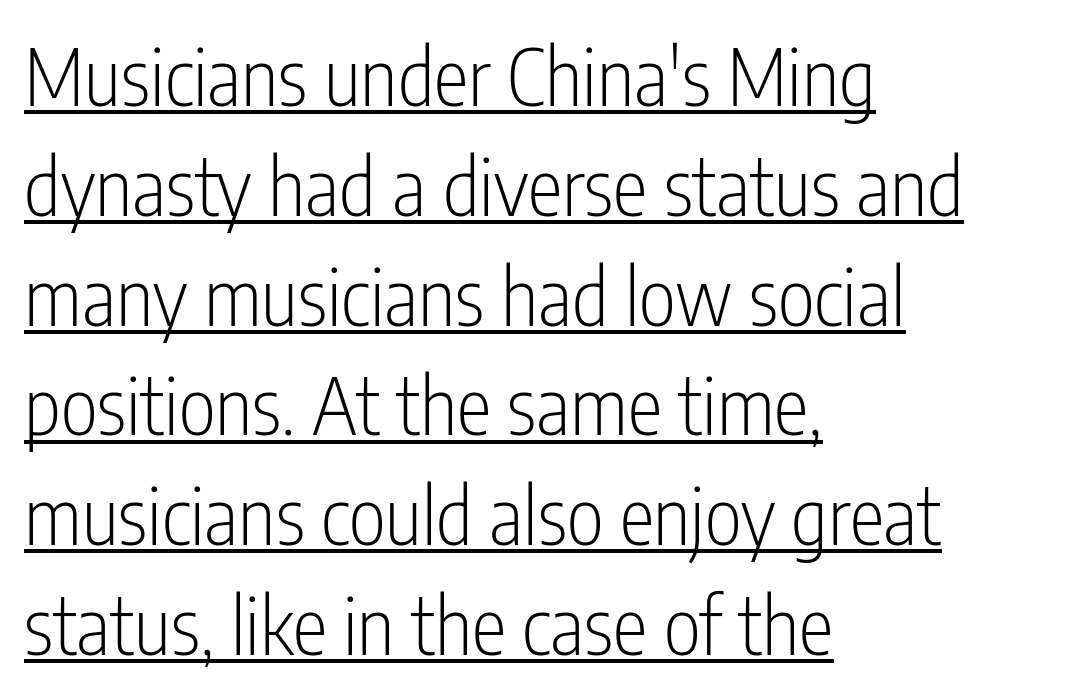
Spacing between characters is what you'd get straight out of the box. Vertical spacing — default. You can tell it's not italic because the verticals are truly vertical. Each letter keeps its own natural width here, so spacing adapts to shape. Line beginnings align vertically; line endings do not.
